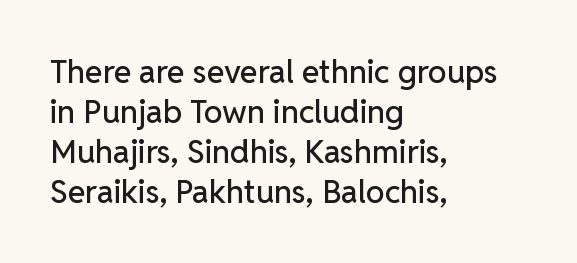
{"serif": "no", "italic": "no", "width": "normal", "stroke_contrast": "low", "x_height": "medium", "monospaced": "no", "underline": "no", "align": "left", "line_spacing": "normal", "line_spacing_ratio": 1.25, "letter_spacing": "normal", "letter_spacing_em": 0.0, "glyph_px": 32}
